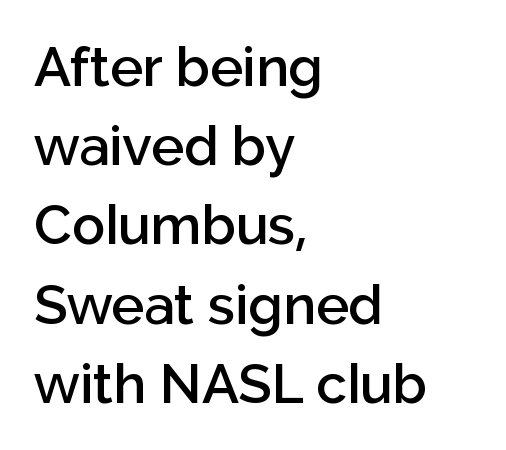
Q: Is the text bold? A: Semi-bold.
Q: Is the text italic (slanted)? A: No, it is upright.
Q: Is the typeface a serif or a sans-serif typeface? A: Sans-serif.
Q: Is the text underlined? A: No.
Q: How is the paragraph aligned? A: Left-aligned.
Q: Is the spacing between letters normal or unusually wide? A: Normal.
Q: Is the spacing between lines tight, normal or loose? A: Normal.
Q: Width (condensed, normal, or wide)? A: Normal.
Q: Stroke contrast? A: Low.
Q: x-height? A: Medium.
Q: Monospaced? A: No.
